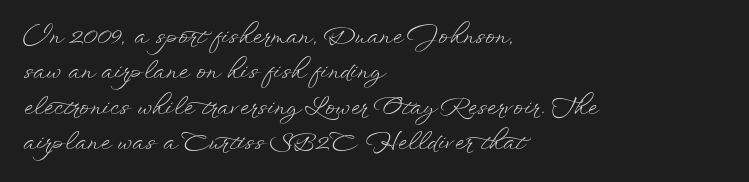
{"bold": "no", "underline": "no", "align": "left", "line_spacing": "normal", "line_spacing_ratio": 1.54, "letter_spacing": "normal", "letter_spacing_em": 0.0, "glyph_px": 23}
